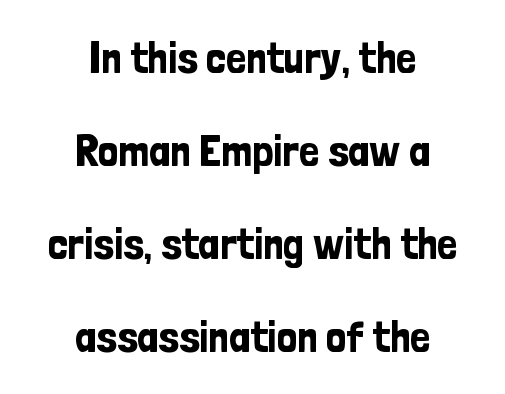
{"serif": "no", "italic": "no", "width": "condensed", "stroke_contrast": "low", "x_height": "medium", "monospaced": "no", "underline": "no", "align": "center", "line_spacing": "loose", "line_spacing_ratio": 2.07, "letter_spacing": "normal", "letter_spacing_em": 0.0, "glyph_px": 45}
